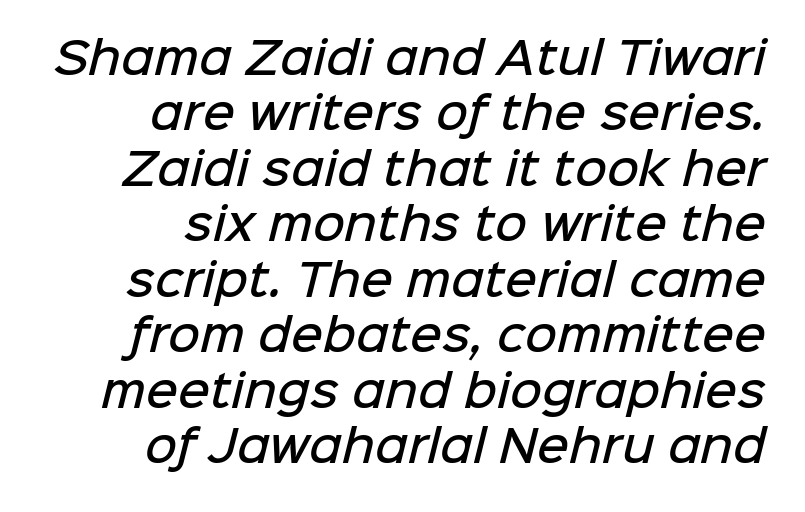
The rendering uses natural spacing where letterforms have individual widths. Is this a sans? Yes — the strokes have no serifs. The passage shown is not underscored anywhere. What weight is shown? A semibold, between regular and bold. Observe the ordinary spacing: letters are neighbours, not strangers.
